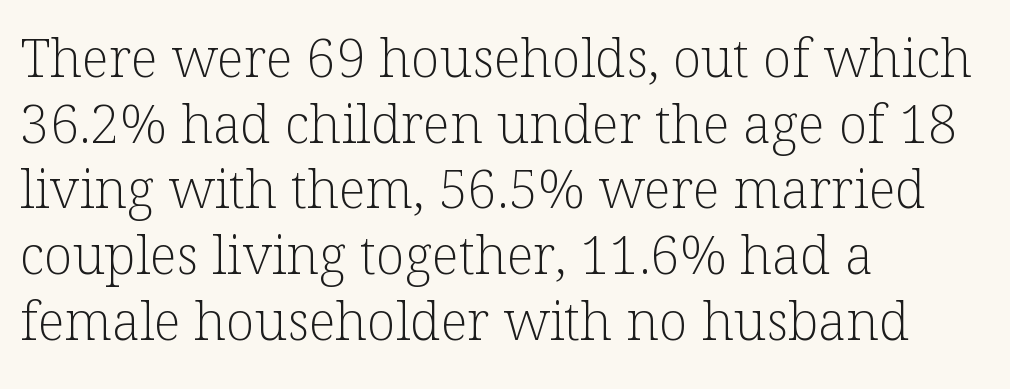
{"serif": "yes", "italic": "no", "bold": "no", "weight": "light", "width": "normal", "stroke_contrast": "low", "x_height": "medium", "monospaced": "no", "underline": "no", "align": "left", "line_spacing_ratio": 1.24, "letter_spacing": "normal", "letter_spacing_em": 0.0, "glyph_px": 53}
